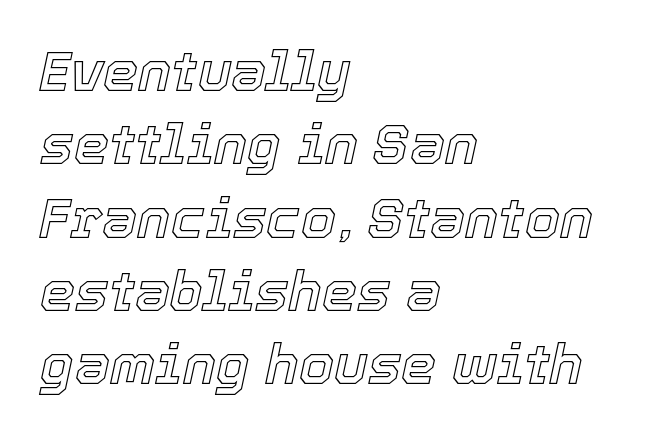
Q: Is the text italic (slanted)? A: Yes, it leans right by about 12 degrees.
Q: Is the text underlined? A: No.
Q: How is the paragraph aligned? A: Left-aligned.
Q: Is the spacing between letters normal or unusually wide? A: Normal.
Q: Is the spacing between lines tight, normal or loose? A: Normal.
Q: Width (condensed, normal, or wide)? A: Normal.
Q: x-height? A: Medium.
Q: Monospaced? A: No.
